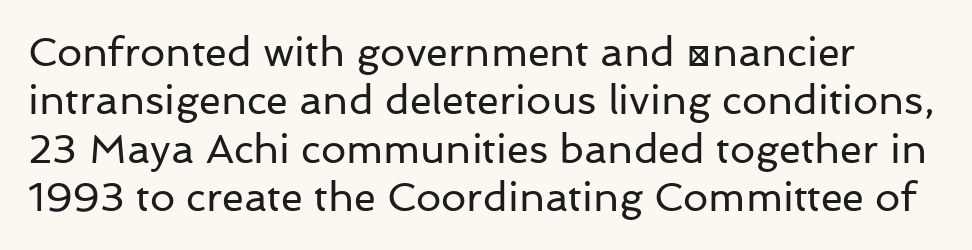
The passage shown is not underscored anywhere. The rendering keeps characters at their native spacing. The letters stand upright; this is a roman face. Font category for this specimen: sans-serif. Is this a fixed-width face? No — the glyphs have proportional, varying widths. Bold? No — there's no thickening of the strokes.
